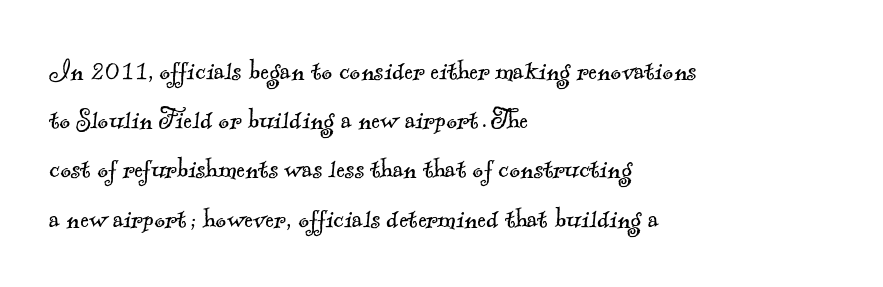
Descender tails drop into unmarked territory. Character widths vary here, with narrow letters taking less room than wide ones. Ink coverage per letter is moderate at most. The face used here is seriffed, in the tradition of book romans. All the whitespace from short lines collects on the right.
